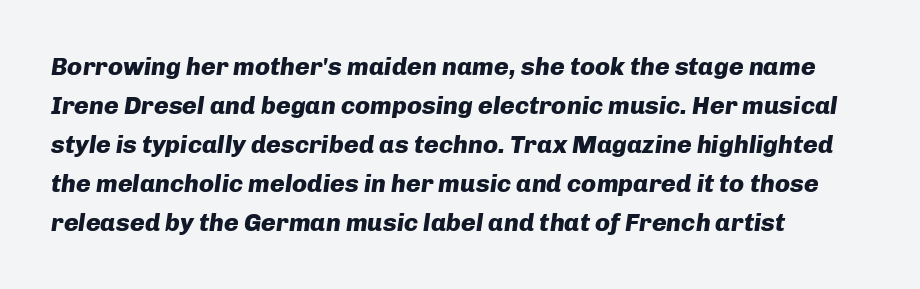
Q: Is the text bold? A: Yes.
Q: Is the text italic (slanted)? A: Yes, it leans right by about 8 degrees.
Q: Is the text underlined? A: No.
Q: How is the paragraph aligned? A: Left-aligned.
Q: Is the spacing between letters normal or unusually wide? A: Normal.
Q: Is the spacing between lines tight, normal or loose? A: Normal.
